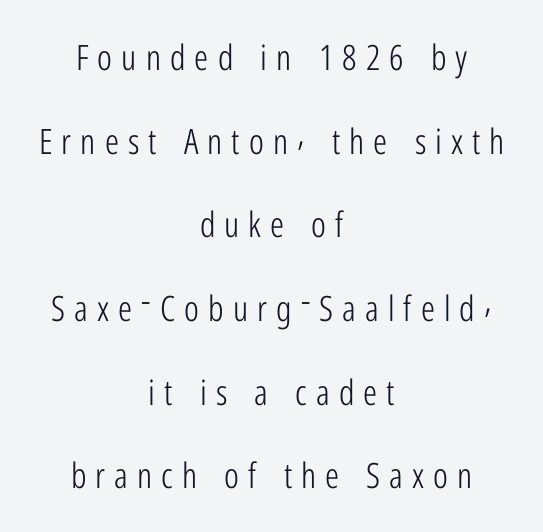
The image shows 35 px light, condensed sans-serif type, upright; set centered, loose line spacing (2.39x), unusually wide letter spacing (+0.26 em), not underlined; low stroke contrast and a medium x-height.
